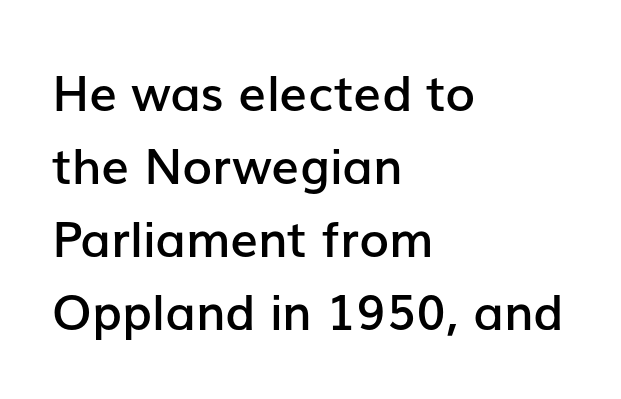
Q: Is the text bold? A: Semi-bold.
Q: Is the text italic (slanted)? A: No, it is upright.
Q: Is the typeface a serif or a sans-serif typeface? A: Sans-serif.
Q: Is the text underlined? A: No.
Q: How is the paragraph aligned? A: Left-aligned.
Q: Is the spacing between letters normal or unusually wide? A: Normal.
Q: Is the spacing between lines tight, normal or loose? A: Normal.
Q: Width (condensed, normal, or wide)? A: Normal.
Q: Stroke contrast? A: Low.
Q: x-height? A: Medium.
Q: Monospaced? A: No.
